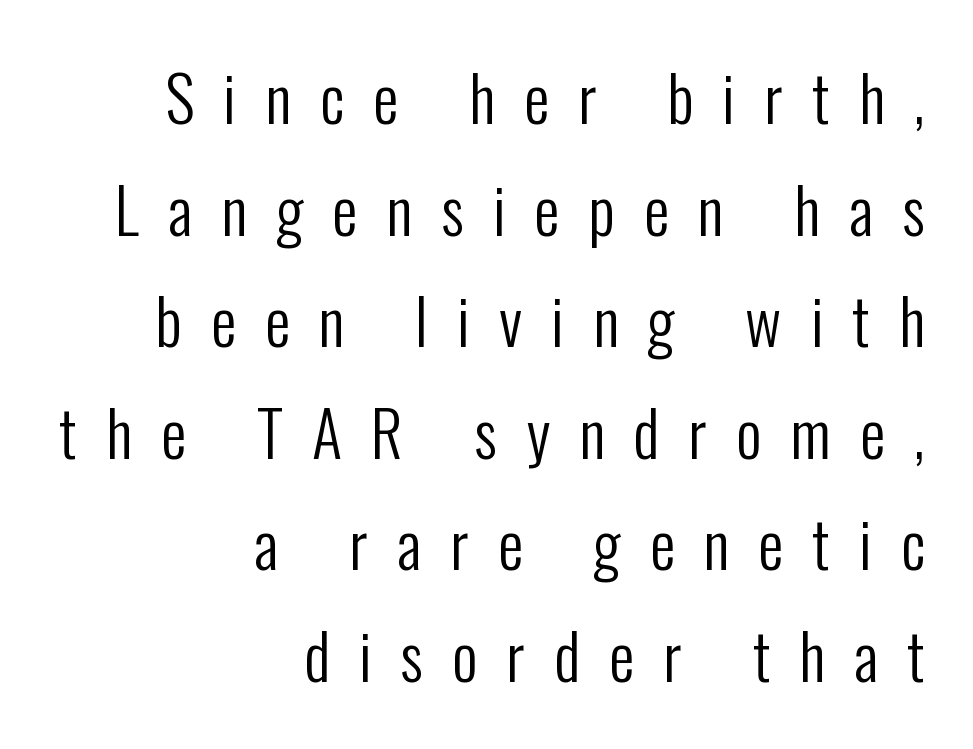
Q: Is the text bold? A: No.
Q: Is the text italic (slanted)? A: No, it is upright.
Q: Is the typeface a serif or a sans-serif typeface? A: Sans-serif.
Q: Is the text underlined? A: No.
Q: How is the paragraph aligned? A: Right-aligned.
Q: Is the spacing between letters normal or unusually wide? A: Unusually wide.
Q: Width (condensed, normal, or wide)? A: Condensed.
Q: Stroke contrast? A: Low.
Q: x-height? A: Medium.
Q: Monospaced? A: No.
